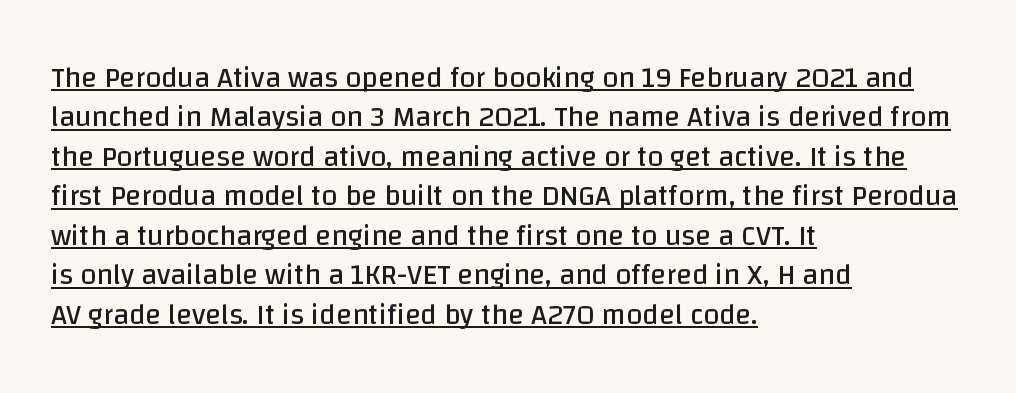
The lettering holds an erect, upright posture throughout. Quick note: interline space is typical. Each letter's strokes conclude bluntly, with no projecting serifs. Alignment: flush left. The rendering keeps characters at their native spacing. Heft: none added — not bold.
